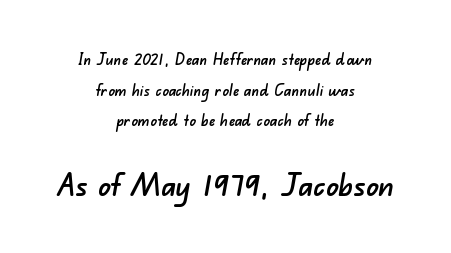
{"serif": "no", "width": "normal", "stroke_contrast": "low", "x_height": "small", "monospaced": "no", "underline": "no", "align": "center", "line_spacing": "loose", "line_spacing_ratio": 1.91, "letter_spacing": "normal", "letter_spacing_em": 0.0, "larger_block": "second", "size_ratio": 1.94, "glyph_px": 31}
